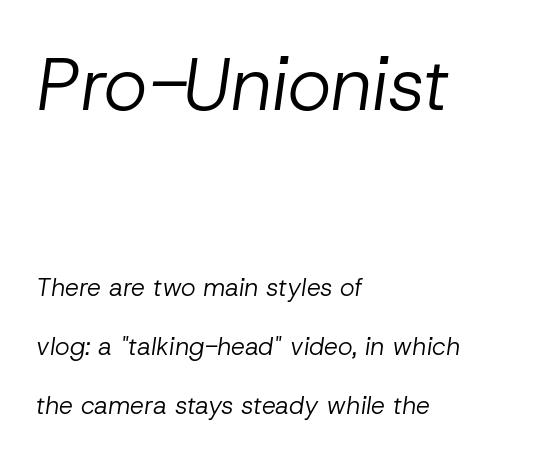
{"italic": "yes", "lean": "right", "slant_degrees": 8, "bold": "no", "weight": "regular", "width": "normal", "stroke_contrast": "low", "x_height": "medium", "monospaced": "no", "underline": "no", "align": "left", "line_spacing": "loose", "line_spacing_ratio": 2.37, "letter_spacing": "normal", "letter_spacing_em": 0.0, "larger_block": "first", "size_ratio": 2.96, "glyph_px": 74}
